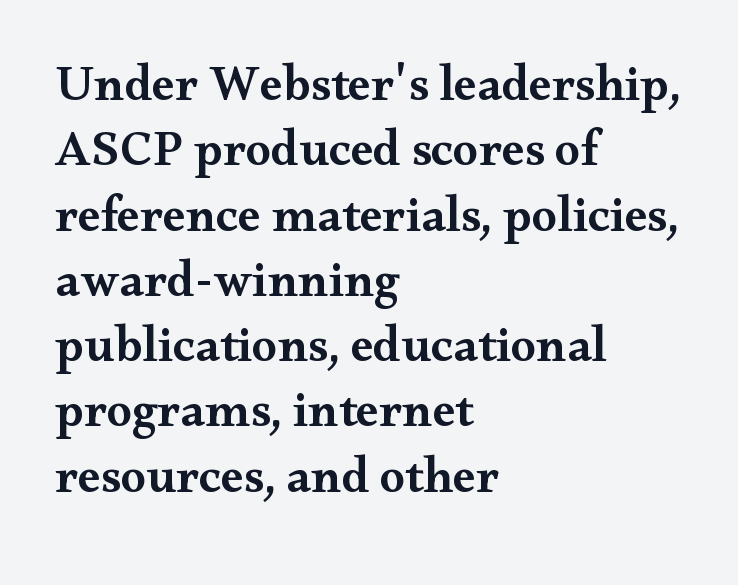
Q: Is the text bold? A: Semi-bold.
Q: Is the text italic (slanted)? A: No, it is upright.
Q: Is the typeface a serif or a sans-serif typeface? A: Serif.
Q: Is the text underlined? A: No.
Q: How is the paragraph aligned? A: Left-aligned.
Q: Is the spacing between letters normal or unusually wide? A: Normal.
Q: Is the spacing between lines tight, normal or loose? A: Normal.
Q: Width (condensed, normal, or wide)? A: Wide.
Q: Stroke contrast? A: Medium.
Q: x-height? A: Small.
Q: Monospaced? A: No.
